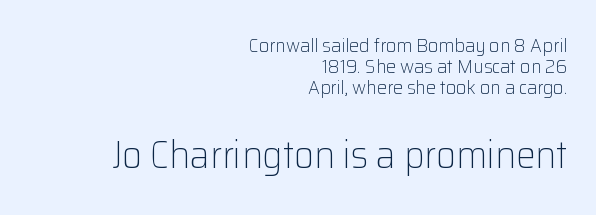
The image shows 39 px light sans-serif type, upright; set right-aligned, tight line spacing (1.04x), normal letter spacing, not underlined; the second (bottom) block is 1.95x larger; low stroke contrast and a medium x-height.
